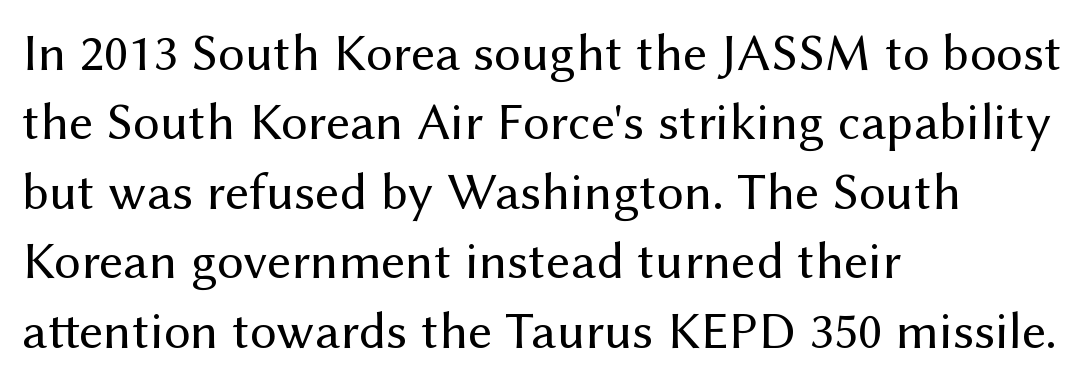
The image shows 53 px regular-weight sans-serif type, upright; set left-aligned, normal line spacing (1.31x), normal letter spacing, not underlined; medium stroke contrast and a medium x-height.
